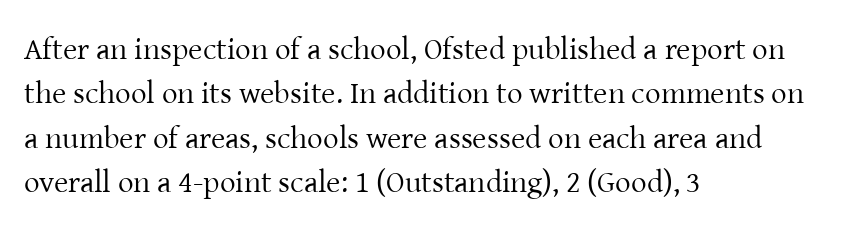
The image shows 31 px regular-weight serif type, upright; set left-aligned, normal line spacing (1.43x), normal letter spacing, not underlined; low stroke contrast and a medium x-height.
